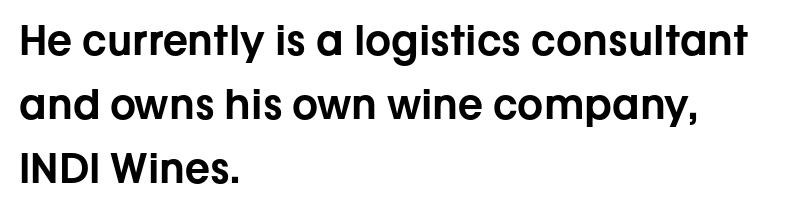
The image shows 41 px sans-serif type, upright; set left-aligned, normal line spacing (1.56x), normal letter spacing, not underlined; low stroke contrast and a medium x-height.
